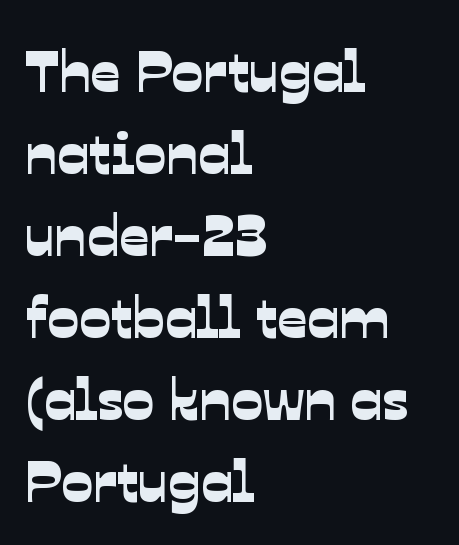
The image shows 59 px sans-serif type; set left-aligned, normal line spacing (1.39x), normal letter spacing, not underlined; low stroke contrast and a medium x-height.
